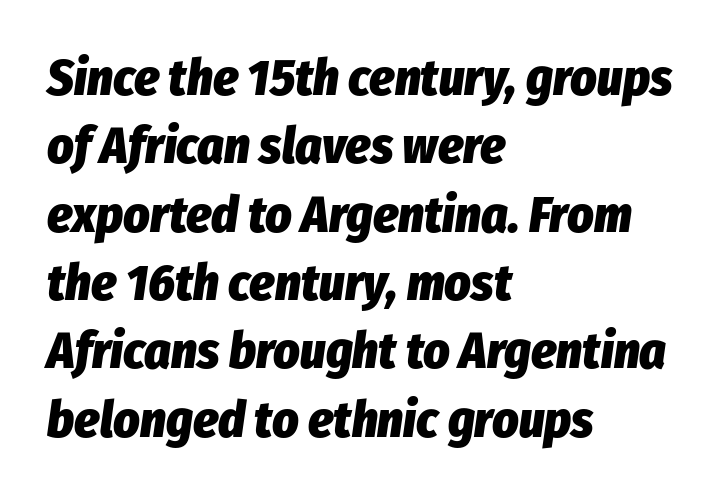
Q: Is the text bold? A: Yes.
Q: Is the text italic (slanted)? A: Yes, it leans right by about 8 degrees.
Q: Is the text underlined? A: No.
Q: How is the paragraph aligned? A: Left-aligned.
Q: Is the spacing between letters normal or unusually wide? A: Normal.
Q: Is the spacing between lines tight, normal or loose? A: Normal.
Q: Width (condensed, normal, or wide)? A: Condensed.
Q: Stroke contrast? A: Low.
Q: x-height? A: Medium.
Q: Monospaced? A: No.
